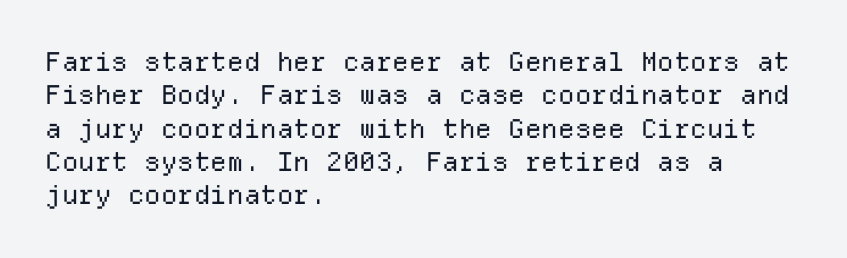
{"italic": "no", "bold": "no", "underline": "no", "align": "left", "line_spacing": "normal", "line_spacing_ratio": 1.28, "letter_spacing": "normal", "letter_spacing_em": 0.0, "glyph_px": 26}
